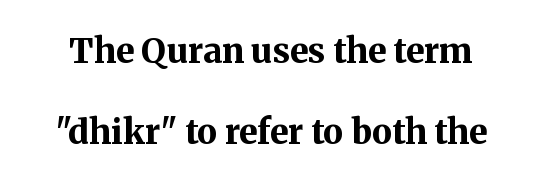
The image shows 34 px bold serif type, upright; set loose line spacing (2.38x), normal letter spacing, not underlined; medium stroke contrast and a medium x-height.
